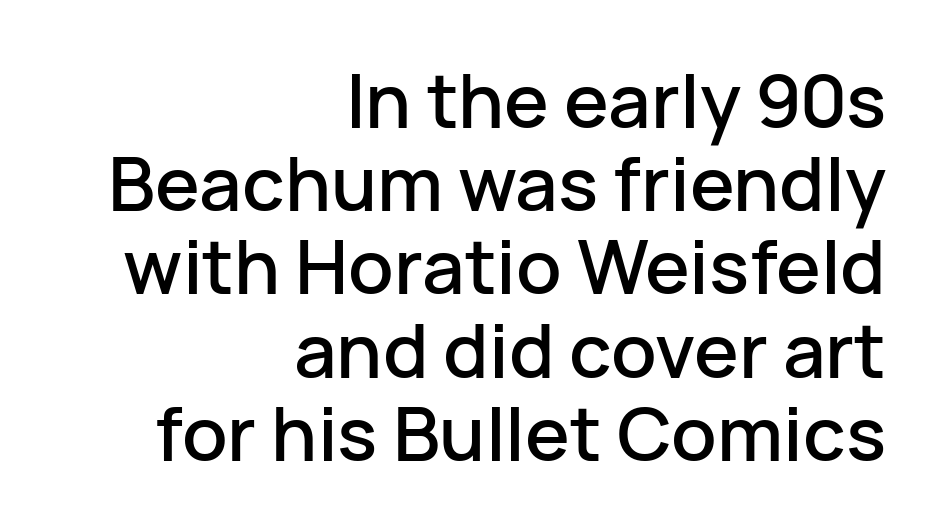
The image shows 75 px sans-serif type, upright; set right-aligned, tight line spacing (1.11x), normal letter spacing, not underlined; low stroke contrast and a medium x-height.
